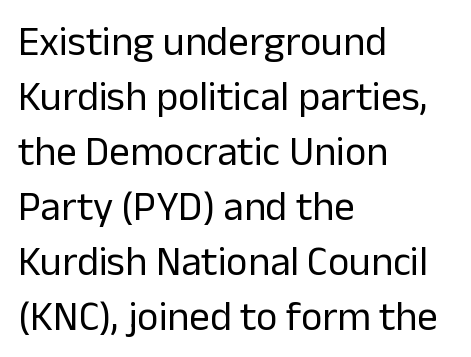
{"serif": "no", "italic": "no", "bold": "no", "weight": "regular", "width": "normal", "stroke_contrast": "low", "x_height": "medium", "monospaced": "no", "underline": "no", "align": "left", "line_spacing": "normal", "line_spacing_ratio": 1.34, "letter_spacing": "normal", "letter_spacing_em": 0.0, "glyph_px": 41}
